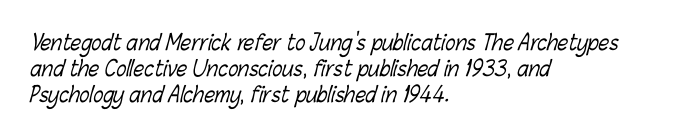
Q: Is the text bold? A: No.
Q: Is the text underlined? A: No.
Q: How is the paragraph aligned? A: Left-aligned.
Q: Is the spacing between letters normal or unusually wide? A: Normal.
